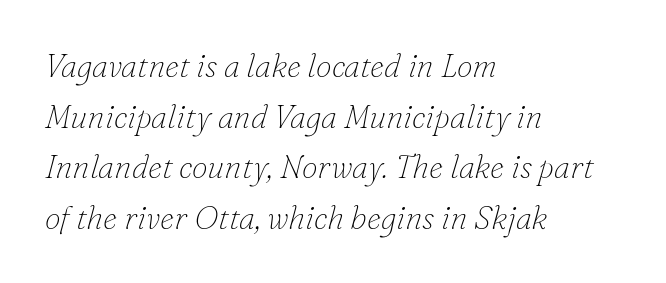
{"serif": "yes", "italic": "yes", "lean": "right", "slant_degrees": 16, "bold": "no", "weight": "thin", "width": "normal", "stroke_contrast": "low", "x_height": "small", "monospaced": "no", "underline": "no", "align": "left", "line_spacing": "normal", "line_spacing_ratio": 1.58, "letter_spacing": "normal", "letter_spacing_em": 0.0, "glyph_px": 32}
